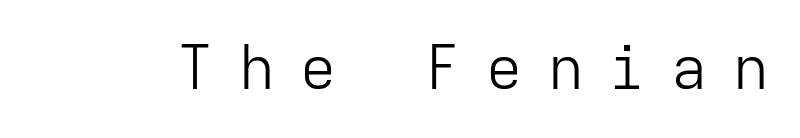
{"serif": "no", "italic": "no", "bold": "no", "weight": "light", "width": "normal", "stroke_contrast": "low", "x_height": "medium", "monospaced": "yes", "underline": "no", "letter_spacing": "wide", "letter_spacing_em": 0.43, "glyph_px": 60}
